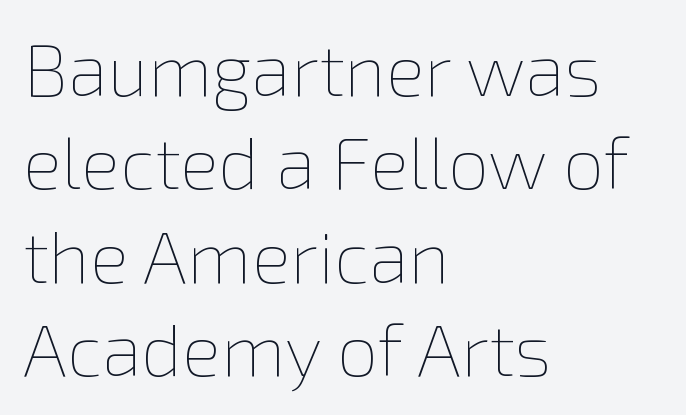
The image shows 73 px thin type, upright; set left-aligned, normal line spacing (1.28x), normal letter spacing, not underlined; low stroke contrast and a medium x-height.
